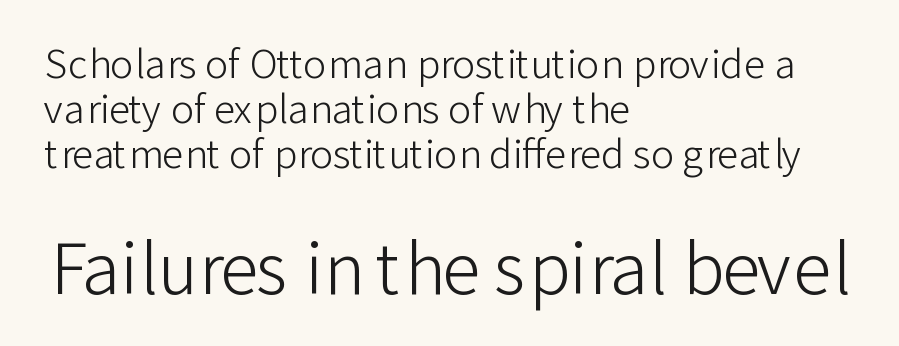
The image shows 69 px light sans-serif type, upright; set left-aligned, tight line spacing (1.15x), normal letter spacing, not underlined; the second (bottom) block is 1.77x larger; low stroke contrast and a medium x-height.
